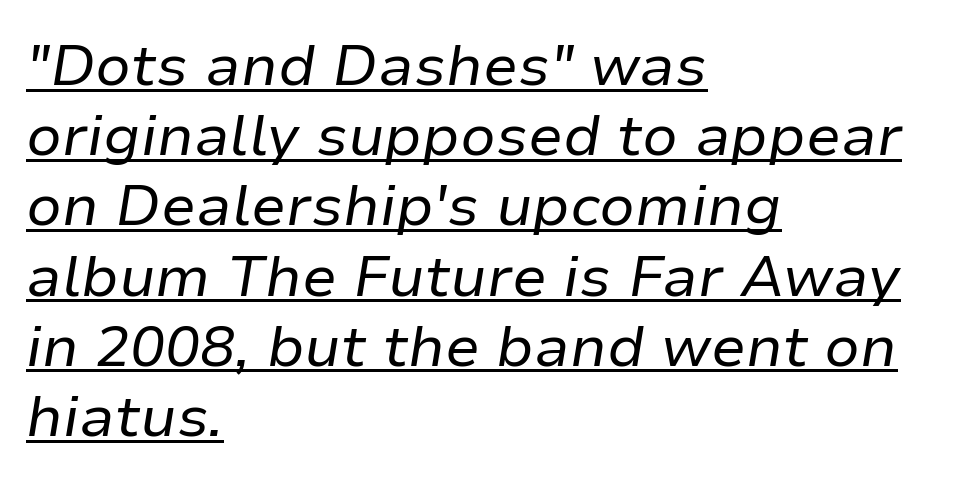
{"italic": "yes", "lean": "right", "slant_degrees": 9, "bold": "no", "weight": "regular", "width": "normal", "stroke_contrast": "low", "x_height": "medium", "monospaced": "no", "underline": "yes", "align": "left", "line_spacing_ratio": 1.21, "letter_spacing": "normal", "letter_spacing_em": 0.0, "glyph_px": 58}
